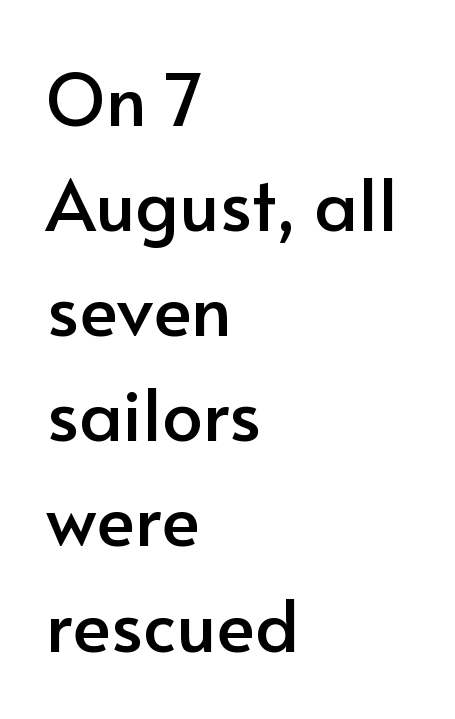
Q: Is the text italic (slanted)? A: No, it is upright.
Q: Is the typeface a serif or a sans-serif typeface? A: Sans-serif.
Q: Is the text underlined? A: No.
Q: How is the paragraph aligned? A: Left-aligned.
Q: Is the spacing between letters normal or unusually wide? A: Normal.
Q: Is the spacing between lines tight, normal or loose? A: Normal.
Q: Width (condensed, normal, or wide)? A: Normal.
Q: Stroke contrast? A: Low.
Q: x-height? A: Small.
Q: Monospaced? A: No.
